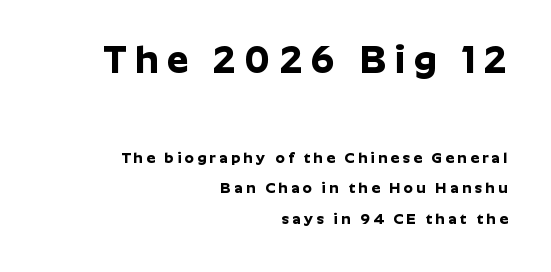
Q: Is the text bold? A: Yes.
Q: Is the text italic (slanted)? A: No, it is upright.
Q: Is the typeface a serif or a sans-serif typeface? A: Sans-serif.
Q: Is the text underlined? A: No.
Q: How is the paragraph aligned? A: Right-aligned.
Q: Is the spacing between letters normal or unusually wide? A: Unusually wide.
Q: Is the spacing between lines tight, normal or loose? A: Loose.
Q: Which block of text is set in a larger size, the first (top) or the second (bottom)? A: The first (top) one.
Q: Width (condensed, normal, or wide)? A: Normal.
Q: Stroke contrast? A: Low.
Q: x-height? A: Medium.
Q: Monospaced? A: No.
